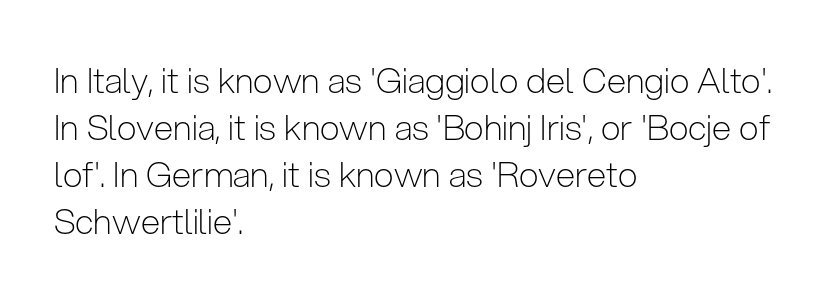
{"serif": "no", "italic": "no", "bold": "no", "weight": "light", "width": "condensed", "stroke_contrast": "low", "x_height": "medium", "monospaced": "no", "underline": "no", "align": "left", "line_spacing": "normal", "line_spacing_ratio": 1.34, "letter_spacing": "normal", "letter_spacing_em": 0.0, "glyph_px": 35}
